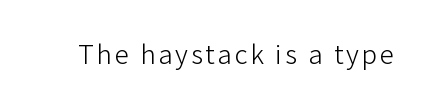
The image shows 26 px text type, upright; set not underlined.
